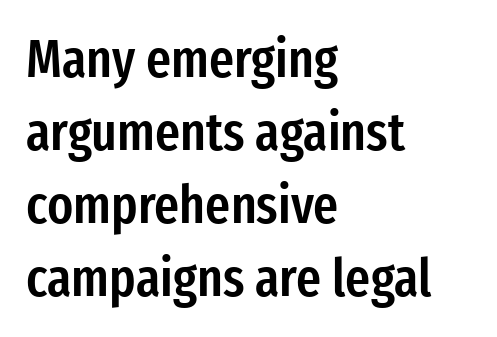
Q: Is the text bold? A: Semi-bold.
Q: Is the text italic (slanted)? A: No, it is upright.
Q: Is the typeface a serif or a sans-serif typeface? A: Sans-serif.
Q: Is the text underlined? A: No.
Q: How is the paragraph aligned? A: Left-aligned.
Q: Is the spacing between letters normal or unusually wide? A: Normal.
Q: Is the spacing between lines tight, normal or loose? A: Normal.
Q: Width (condensed, normal, or wide)? A: Condensed.
Q: Stroke contrast? A: Low.
Q: x-height? A: Medium.
Q: Monospaced? A: No.
